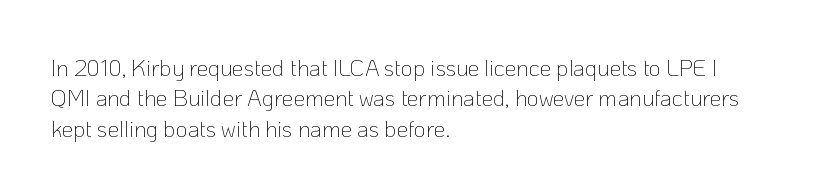
The image shows 23 px text type, upright; set left-aligned, normal line spacing (1.32x), normal letter spacing, not underlined.
